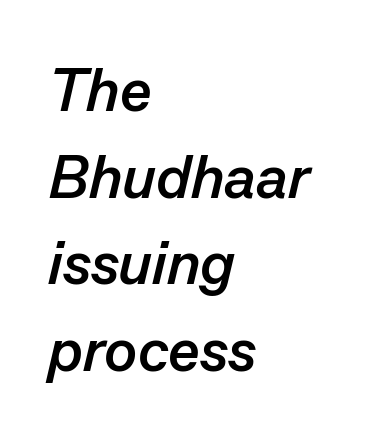
Q: Is the text bold? A: Yes.
Q: Is the text italic (slanted)? A: Yes, it leans right by about 13 degrees.
Q: Is the text underlined? A: No.
Q: How is the paragraph aligned? A: Left-aligned.
Q: Is the spacing between letters normal or unusually wide? A: Normal.
Q: Is the spacing between lines tight, normal or loose? A: Normal.
Q: Width (condensed, normal, or wide)? A: Normal.
Q: Stroke contrast? A: Low.
Q: x-height? A: Medium.
Q: Monospaced? A: No.
